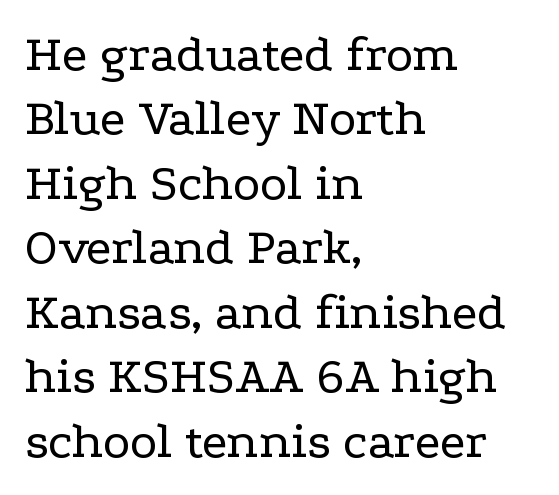
The image shows 52 px regular-weight, wide serif type, upright; set left-aligned, line spacing 1.24x, normal letter spacing, not underlined; low stroke contrast and a medium x-height.
